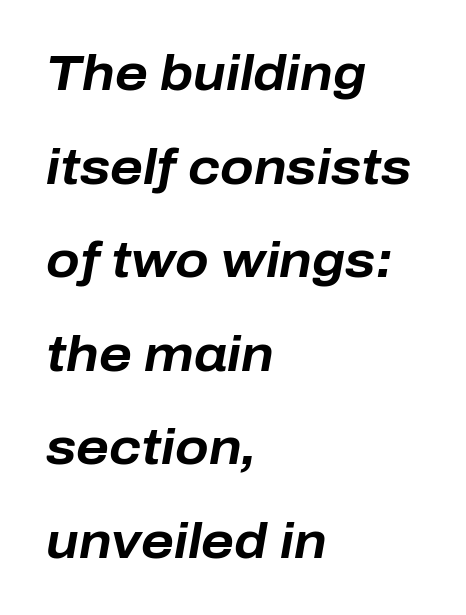
{"italic": "yes", "lean": "right", "slant_degrees": 10, "bold": "yes", "weight": "bold", "width": "normal", "stroke_contrast": "low", "x_height": "medium", "monospaced": "no", "underline": "no", "align": "left", "line_spacing": "loose", "line_spacing_ratio": 1.91, "letter_spacing": "normal", "letter_spacing_em": 0.0, "glyph_px": 49}
